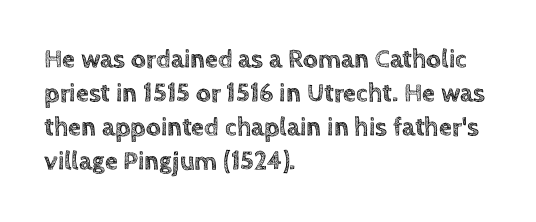
Q: Is the text italic (slanted)? A: No, it is upright.
Q: Is the text underlined? A: No.
Q: How is the paragraph aligned? A: Left-aligned.
Q: Is the spacing between letters normal or unusually wide? A: Normal.
Q: Is the spacing between lines tight, normal or loose? A: Normal.
